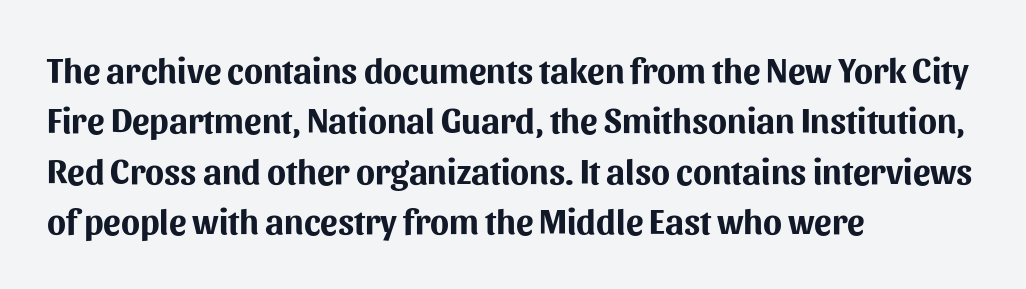
The designer left line spacing at the default. Words appear dense and cohesive because spacing is normal. What kind of face is this? One without serifs — a sans. Varying glyph widths throughout — classic text-font behaviour. Caption: bold face, heavy strokes.
